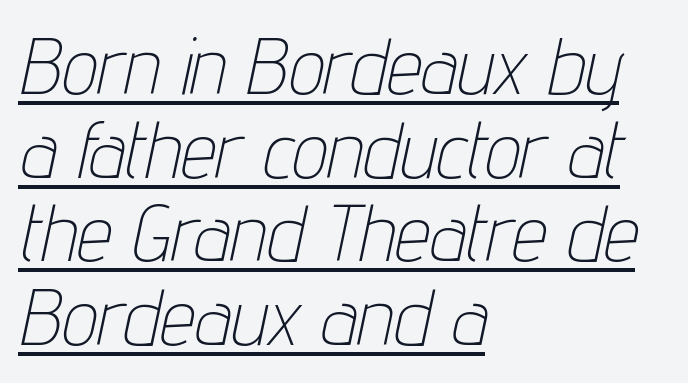
The image shows 79 px thin, condensed type, italic (leaning right); set left-aligned, tight line spacing (1.06x), normal letter spacing, underlined; low stroke contrast and a medium x-height.
